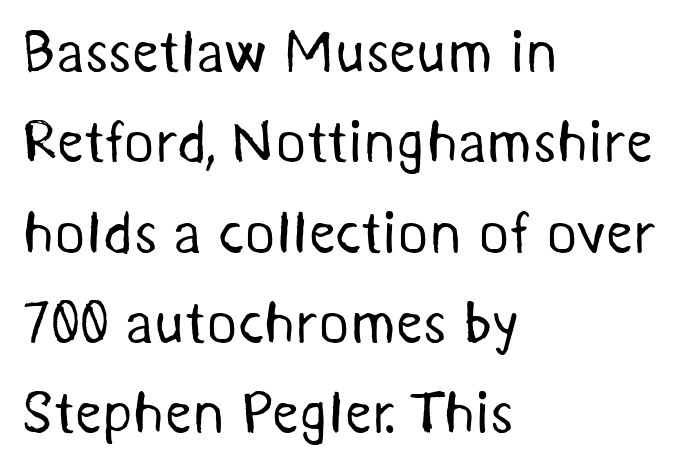
The image shows 59 px regular-weight sans-serif type; set left-aligned, normal line spacing (1.53x), normal letter spacing, not underlined; medium stroke contrast and a medium x-height.
